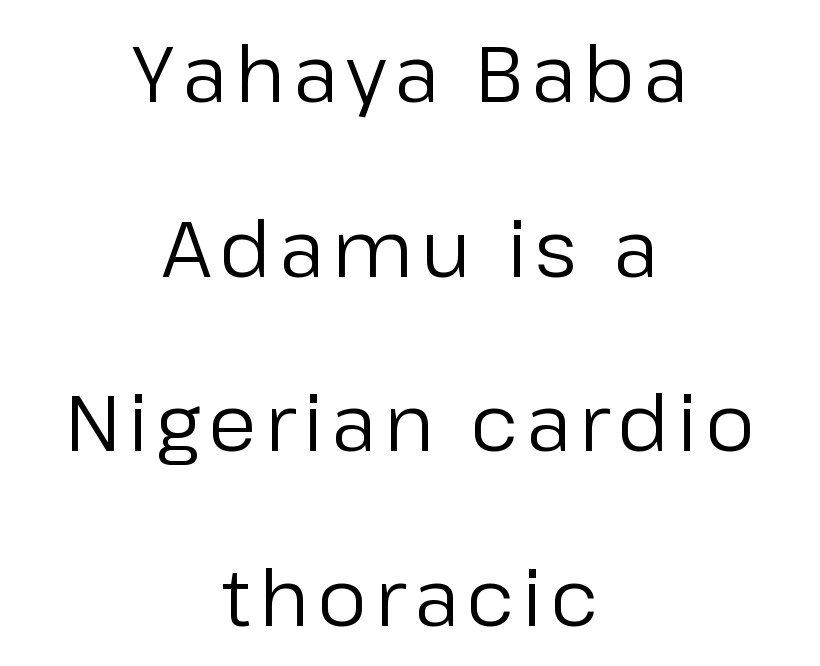
{"serif": "no", "italic": "no", "bold": "no", "weight": "regular", "width": "normal", "stroke_contrast": "low", "x_height": "medium", "monospaced": "no", "underline": "no", "align": "center", "line_spacing": "loose", "line_spacing_ratio": 2.21, "glyph_px": 79}
